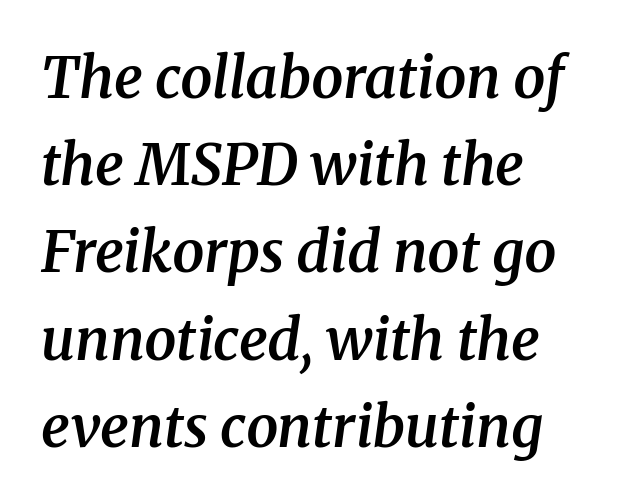
{"serif": "yes", "italic": "yes", "lean": "right", "slant_degrees": 8, "bold": "semi", "weight": "semibold", "width": "normal", "stroke_contrast": "medium", "x_height": "medium", "monospaced": "no", "underline": "no", "align": "left", "line_spacing": "normal", "line_spacing_ratio": 1.53, "letter_spacing": "normal", "letter_spacing_em": 0.0, "glyph_px": 57}
